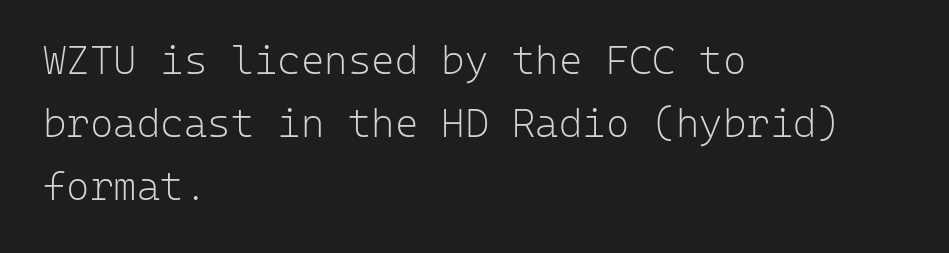
Whoever set this chose a conventional vertical rhythm. Each line starts at the same left margin while the right side varies. Stems here are at most as thick as an everyday book face. Posture: straight, roman, zero tilt.
